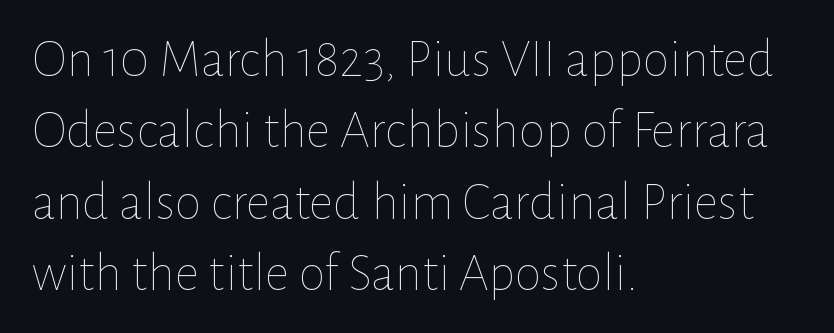
Think of a printed novel: that variable character pitch is what you see here. The horizontal fit of the characters is conventional and even. Do the letters lean? They stand straight. Typeset ragged right — the left edge is the straight one.
